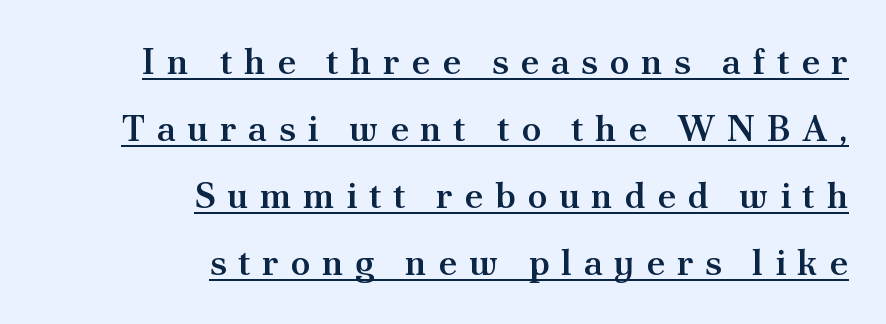
The rendered words wear a rule along their underside. Casual observation: everything's shoved over to the right. Proportional: the letters do not fall into vertical columns. Observe the serifs anchoring each vertical stroke in this sample.
